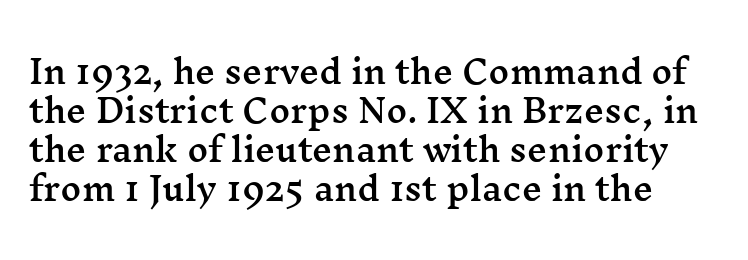
The image shows 32 px wide serif type, upright; set line spacing 1.22x, normal letter spacing, not underlined; medium stroke contrast and a medium x-height.
